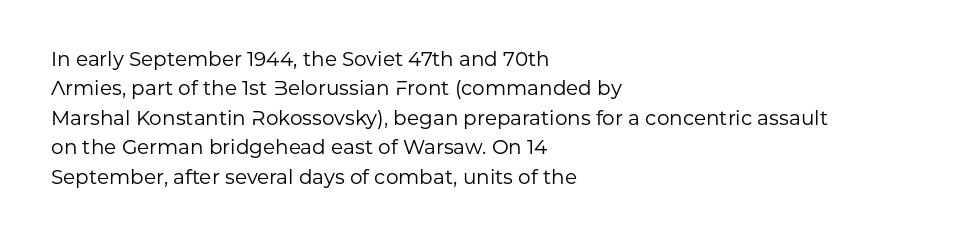
Look at the tracking — it's just the regular setting, nothing added. This sample keeps an unexceptional amount of space between lines. A typesetter would mark this as roman, not italic. Each row of text sits above clean, open space. Ink coverage per letter is moderate at most. This rendering uses left alignment, leaving the right contour irregular.
